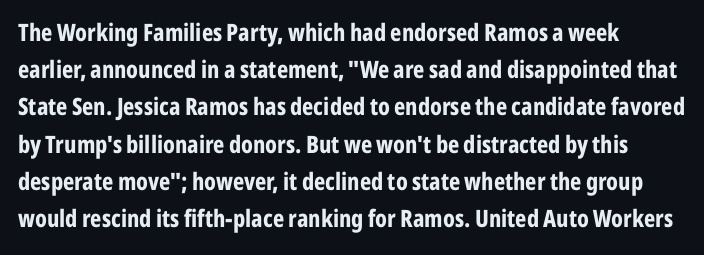
The image shows 24 px bold type, upright; set left-aligned, normal line spacing (1.55x), normal letter spacing, not underlined.
